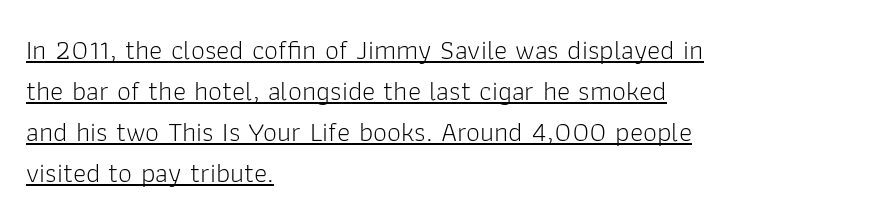
Q: Is the text bold? A: No.
Q: Is the text italic (slanted)? A: No, it is upright.
Q: Is the typeface a serif or a sans-serif typeface? A: Sans-serif.
Q: Is the text underlined? A: Yes.
Q: How is the paragraph aligned? A: Left-aligned.
Q: Is the spacing between letters normal or unusually wide? A: Normal.
Q: Is the spacing between lines tight, normal or loose? A: Normal.
Q: Width (condensed, normal, or wide)? A: Normal.
Q: Stroke contrast? A: Low.
Q: x-height? A: Medium.
Q: Monospaced? A: No.
